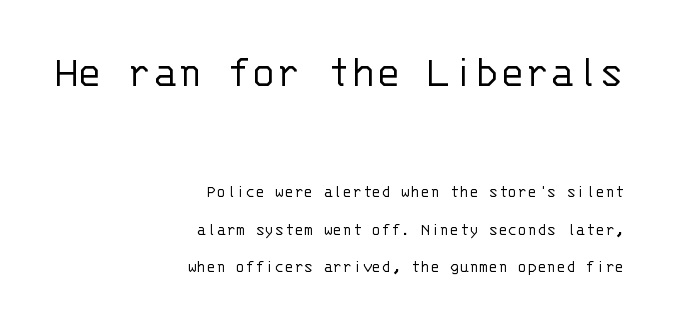
A typesetter would mark this as roman, not italic. The specimen omits any rule beneath the text block's lines. You could count columns in this text — the font is strictly monospaced. The horizontal fit of the characters is conventional and even. Is there much room between lines? Yes — plenty of vertical air separates them. Nope, no serifs anywhere on these letters.
